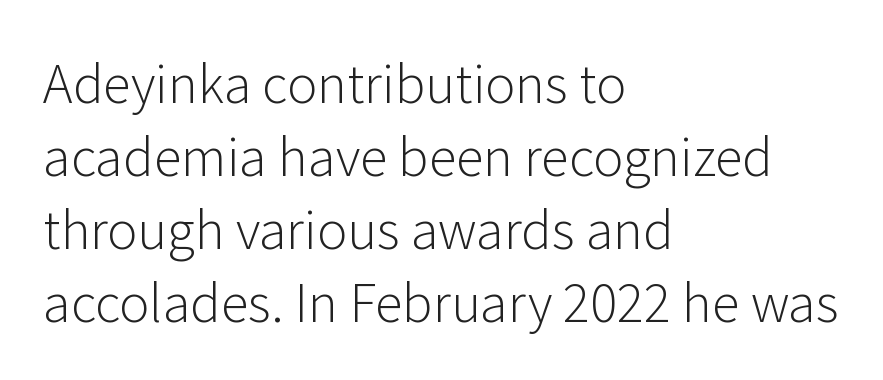
{"serif": "no", "italic": "no", "bold": "no", "weight": "light", "width": "normal", "stroke_contrast": "low", "x_height": "medium", "monospaced": "no", "underline": "no", "align": "left", "line_spacing": "normal", "line_spacing_ratio": 1.43, "letter_spacing": "normal", "letter_spacing_em": 0.0, "glyph_px": 51}
